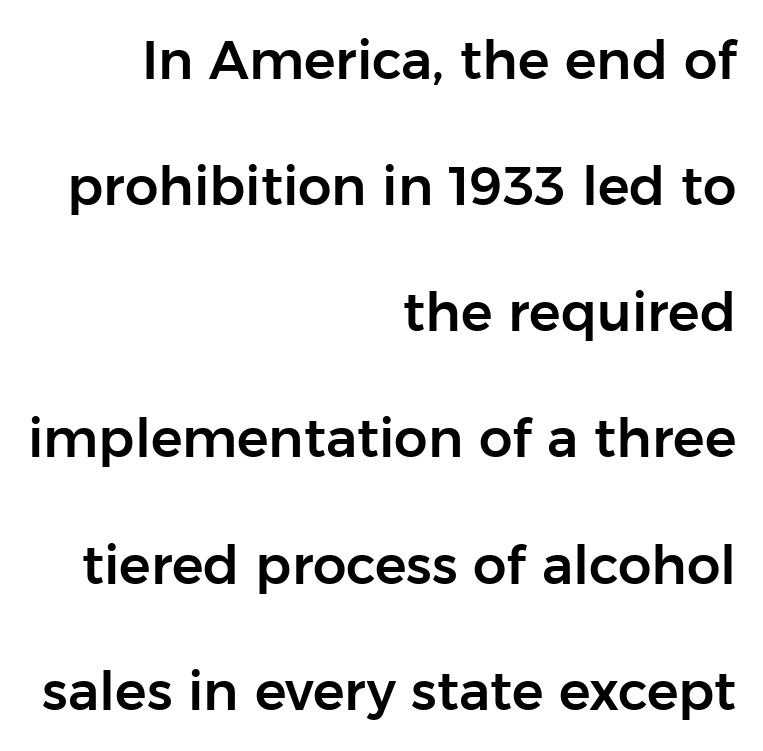
{"serif": "no", "italic": "no", "width": "normal", "stroke_contrast": "low", "x_height": "medium", "monospaced": "no", "underline": "no", "align": "right", "line_spacing": "loose", "line_spacing_ratio": 2.38, "letter_spacing": "normal", "letter_spacing_em": 0.0, "glyph_px": 53}
